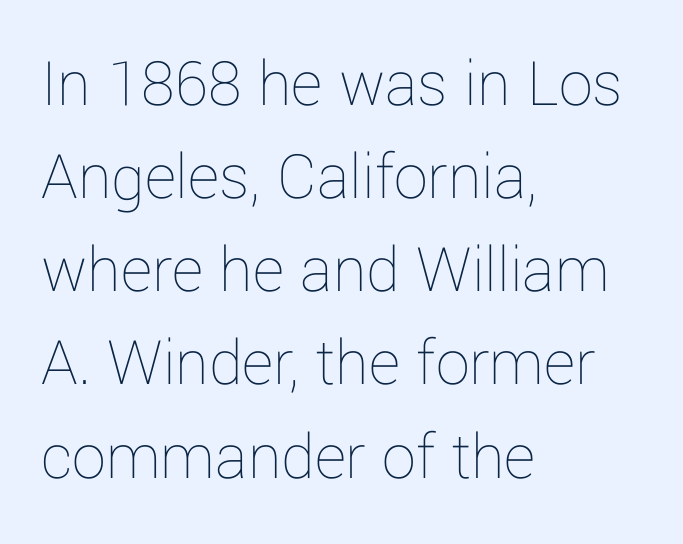
Q: Is the text bold? A: No.
Q: Is the text italic (slanted)? A: No, it is upright.
Q: Is the text underlined? A: No.
Q: How is the paragraph aligned? A: Left-aligned.
Q: Is the spacing between letters normal or unusually wide? A: Normal.
Q: Is the spacing between lines tight, normal or loose? A: Normal.
Q: Width (condensed, normal, or wide)? A: Normal.
Q: Stroke contrast? A: Low.
Q: x-height? A: Medium.
Q: Monospaced? A: No.
